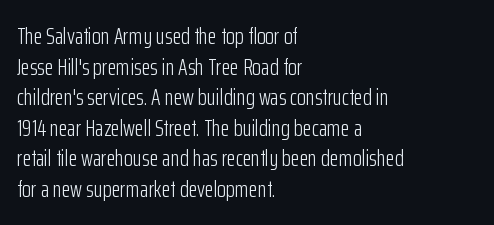
{"italic": "no", "bold": "no", "underline": "no", "align": "left", "line_spacing": "normal", "line_spacing_ratio": 1.33, "letter_spacing": "normal", "letter_spacing_em": 0.0, "glyph_px": 23}
